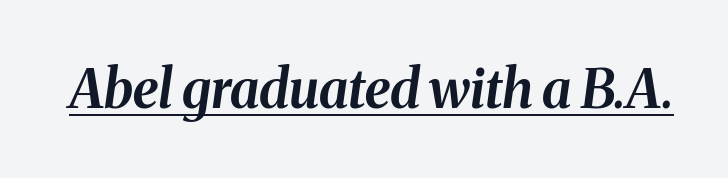
The image shows 53 px bold type, italic (leaning right); set normal letter spacing, underlined; medium stroke contrast and a medium x-height.
